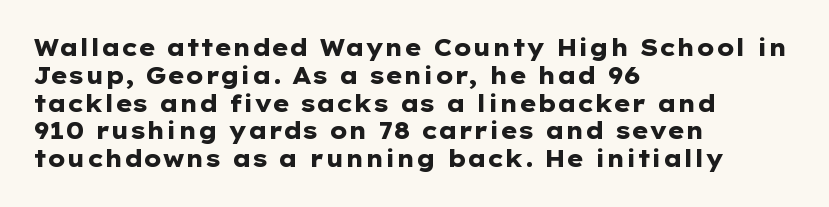
The image shows 23 px bold type, upright; set left-aligned, line spacing 1.21x, normal letter spacing, not underlined.
